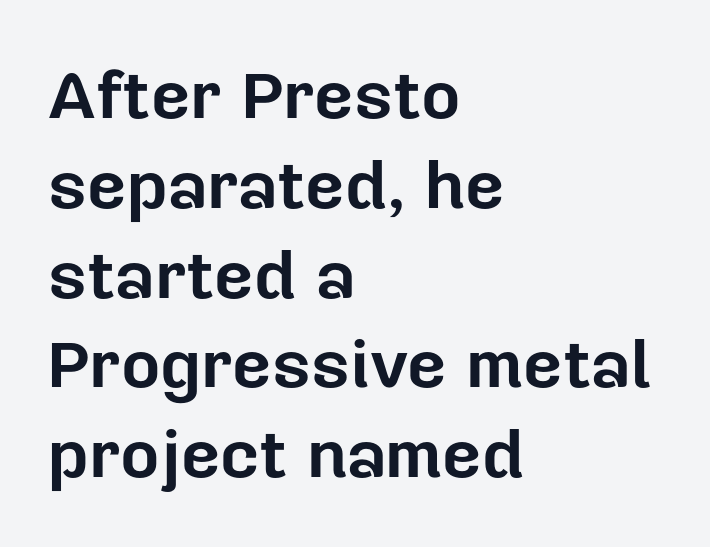
The image shows 68 px bold sans-serif type, upright; set left-aligned, normal line spacing (1.32x), normal letter spacing, not underlined; low stroke contrast and a medium x-height.
